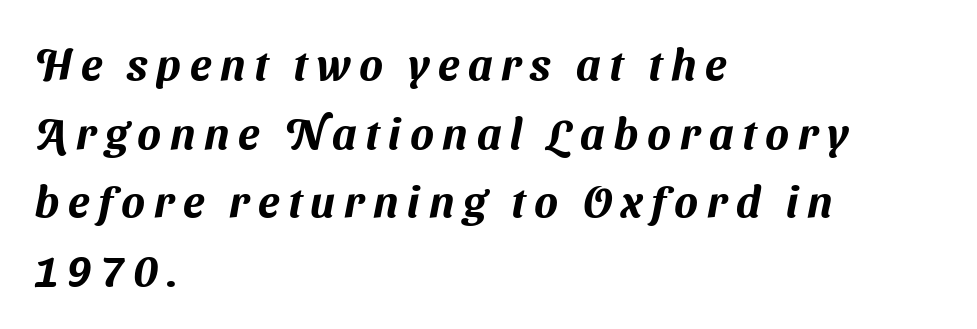
The face used here is proportionally spaced, like ordinary book or web type. The lines are quadded left. Normally led — the rows are evenly, conventionally spaced. The foot of each line stays bare and open. In terms of letterform style, serifs are entirely absent.
